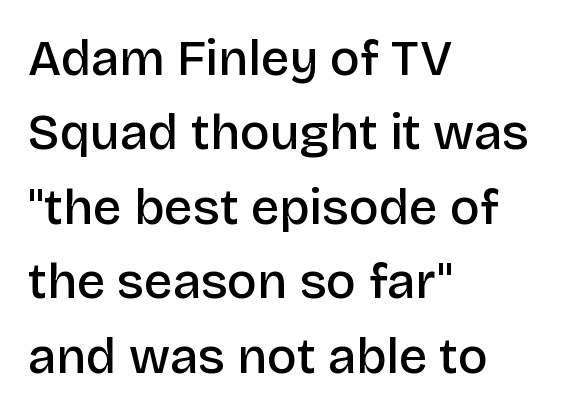
Q: Is the text bold? A: Semi-bold.
Q: Is the text italic (slanted)? A: No, it is upright.
Q: Is the typeface a serif or a sans-serif typeface? A: Sans-serif.
Q: Is the text underlined? A: No.
Q: How is the paragraph aligned? A: Left-aligned.
Q: Is the spacing between letters normal or unusually wide? A: Normal.
Q: Is the spacing between lines tight, normal or loose? A: Normal.
Q: Width (condensed, normal, or wide)? A: Normal.
Q: Stroke contrast? A: Low.
Q: x-height? A: Large.
Q: Monospaced? A: No.
